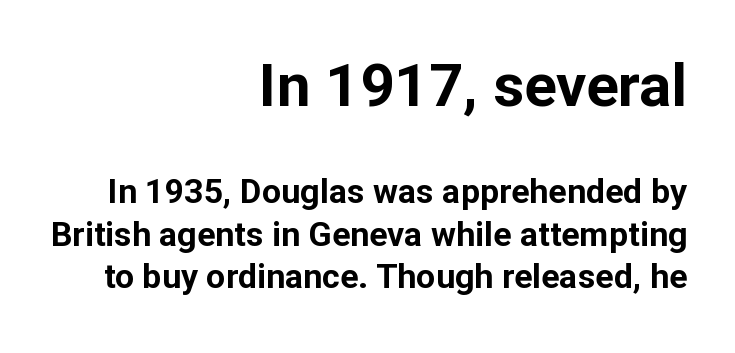
{"serif": "no", "italic": "no", "bold": "yes", "weight": "bold", "width": "normal", "stroke_contrast": "low", "x_height": "medium", "monospaced": "no", "underline": "no", "align": "right", "line_spacing_ratio": 1.24, "letter_spacing": "normal", "letter_spacing_em": 0.0, "larger_block": "first", "size_ratio": 1.76, "glyph_px": 60}
